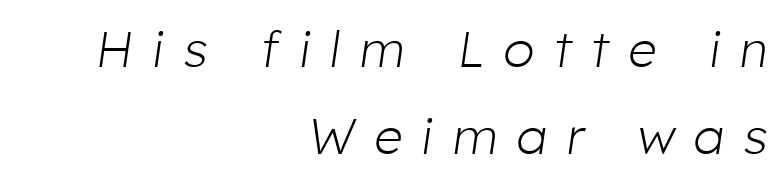
Q: Is the text bold? A: No.
Q: Is the text italic (slanted)? A: Yes, it leans right by about 8 degrees.
Q: Is the text underlined? A: No.
Q: How is the paragraph aligned? A: Right-aligned.
Q: Is the spacing between letters normal or unusually wide? A: Unusually wide.
Q: Width (condensed, normal, or wide)? A: Normal.
Q: Stroke contrast? A: Low.
Q: x-height? A: Medium.
Q: Monospaced? A: No.
